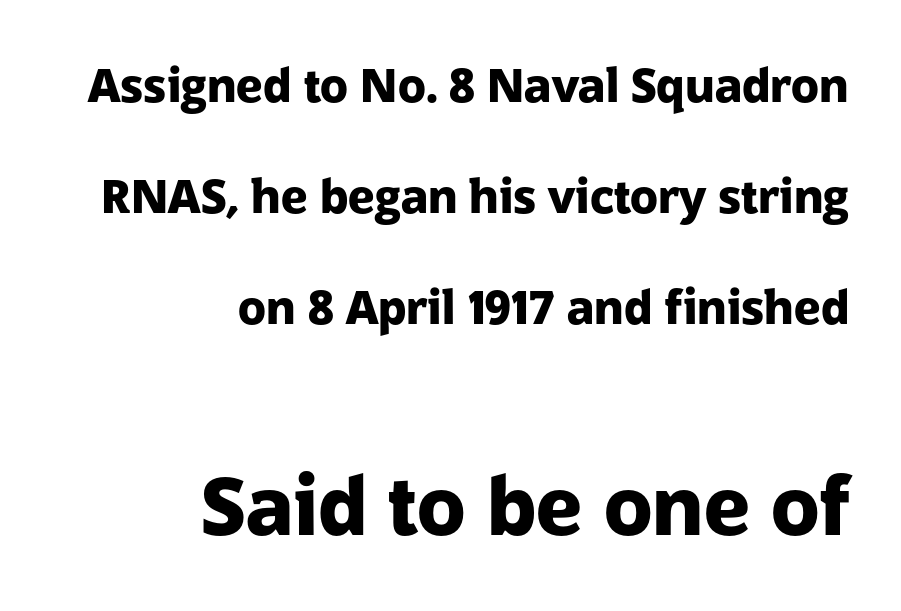
Q: Is the text bold? A: Yes.
Q: Is the text italic (slanted)? A: No, it is upright.
Q: Is the typeface a serif or a sans-serif typeface? A: Sans-serif.
Q: Is the text underlined? A: No.
Q: How is the paragraph aligned? A: Right-aligned.
Q: Is the spacing between letters normal or unusually wide? A: Normal.
Q: Is the spacing between lines tight, normal or loose? A: Loose.
Q: Which block of text is set in a larger size, the first (top) or the second (bottom)? A: The second (bottom) one.
Q: Width (condensed, normal, or wide)? A: Normal.
Q: Stroke contrast? A: Low.
Q: x-height? A: Medium.
Q: Monospaced? A: No.
